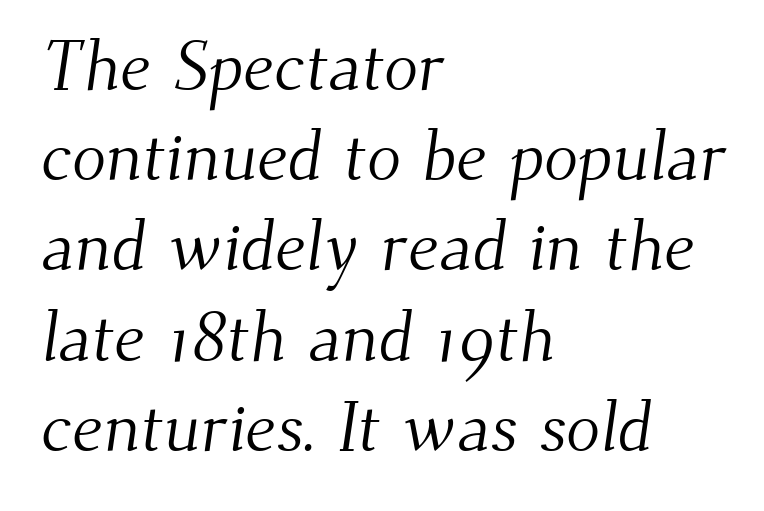
{"serif": "yes", "bold": "no", "weight": "light", "width": "normal", "stroke_contrast": "medium", "x_height": "small", "monospaced": "no", "underline": "no", "align": "left", "line_spacing": "normal", "line_spacing_ratio": 1.27, "letter_spacing": "normal", "letter_spacing_em": 0.0, "glyph_px": 71}
